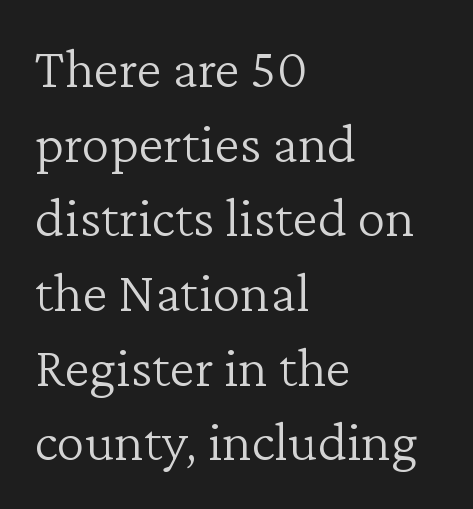
The image shows 57 px light serif type, upright; set left-aligned, normal line spacing (1.31x), normal letter spacing, not underlined; low stroke contrast and a medium x-height.
